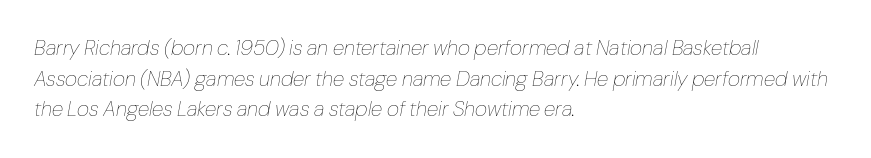
If you drew a ruler down the left edge, every line would touch it. Standard letterfit; no display-style spreading of the glyphs. The passage shown is not underscored anywhere. The lines sit at an ordinary, default distance from one another. Yep, that's italic — everything's leaning. Unbolded letterforms with no extra heft.
